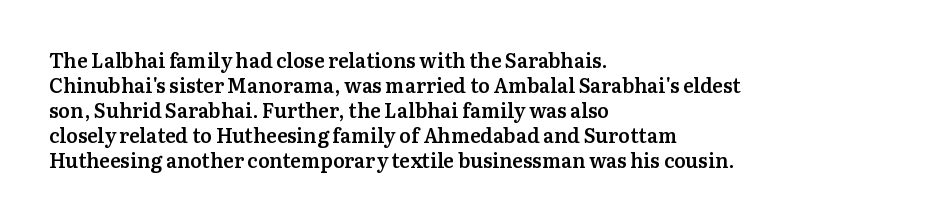
The image shows 20 px text type, upright; set left-aligned, normal line spacing (1.25x), normal letter spacing, not underlined.
